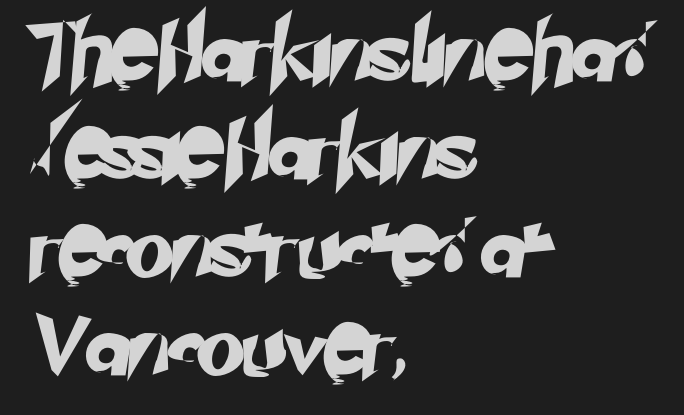
{"serif": "no", "width": "normal", "stroke_contrast": "low", "x_height": "small", "monospaced": "no", "underline": "no", "align": "left", "line_spacing": "normal", "line_spacing_ratio": 1.58, "letter_spacing": "normal", "letter_spacing_em": 0.0, "glyph_px": 62}
